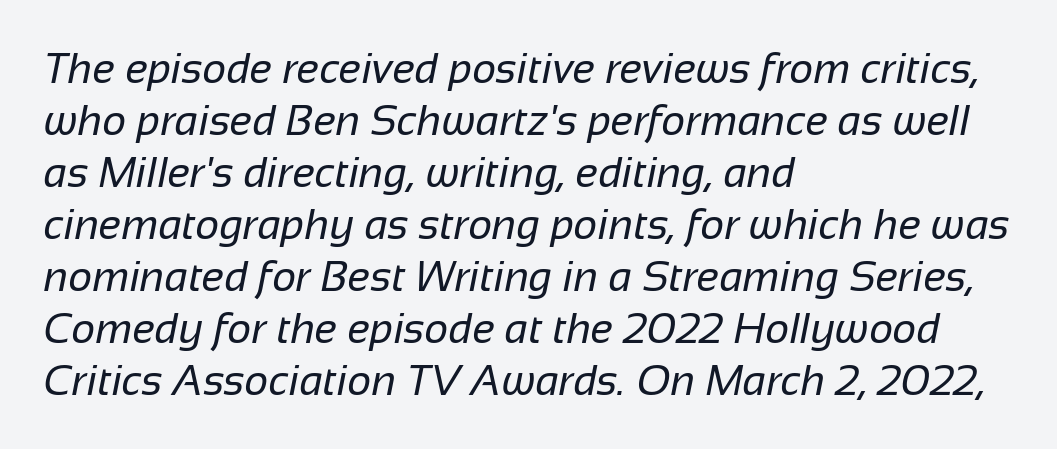
The image shows 42 px regular-weight sans-serif type; set left-aligned, line spacing 1.24x, normal letter spacing, not underlined; low stroke contrast and a medium x-height.
